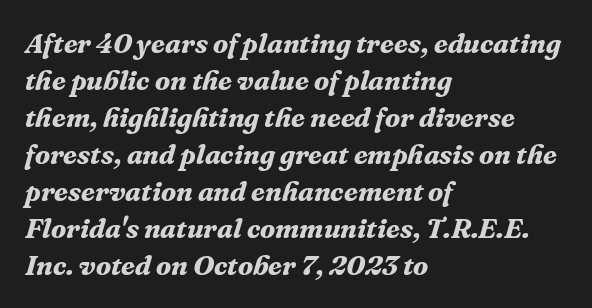
Every row of glyphs begins at an identical x-position on the left. Set as a true bold cut, around the 700 mark. If you drew a line through each stem, it would be angled. Caption: standard tracking, unaltered. Successive baselines arrive at the customary interval.
